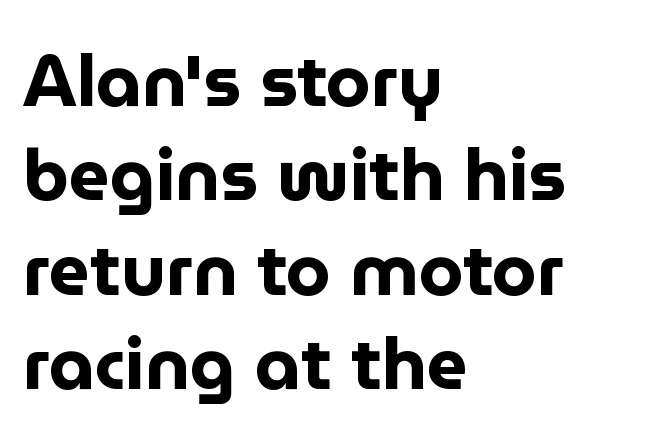
Q: Is the text bold? A: Yes.
Q: Is the text italic (slanted)? A: No, it is upright.
Q: Is the typeface a serif or a sans-serif typeface? A: Sans-serif.
Q: Is the text underlined? A: No.
Q: How is the paragraph aligned? A: Left-aligned.
Q: Is the spacing between letters normal or unusually wide? A: Normal.
Q: Is the spacing between lines tight, normal or loose? A: Normal.
Q: Width (condensed, normal, or wide)? A: Normal.
Q: Stroke contrast? A: Low.
Q: x-height? A: Medium.
Q: Monospaced? A: No.
